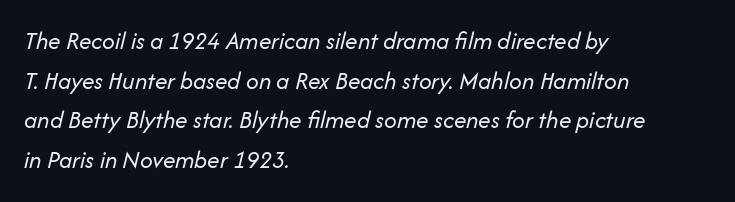
The gap between lines stays unmarked. When letters slant like this, we call the style italic. Rows of type keep a routine distance in the vertical direction. The strokes carry an ordinary text weight at most. This sample is left-justified, so line endings fall wherever the words run out. Look at the tracking — it's just the regular setting, nothing added.
